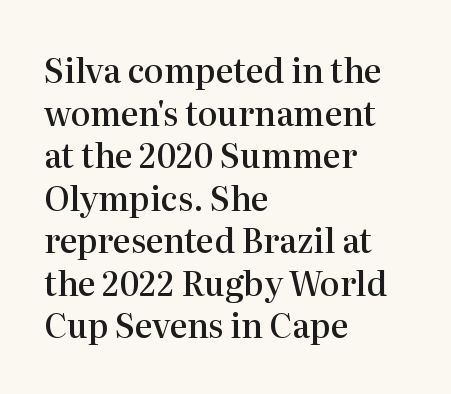
The image shows 33 px semibold serif type, upright; set left-aligned, normal line spacing (1.29x), normal letter spacing, not underlined; high stroke contrast and a medium x-height.
